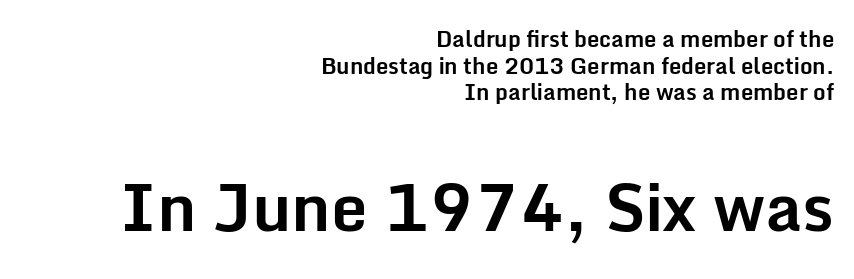
The image shows 65 px bold sans-serif type, upright; set right-aligned, line spacing 1.21x, normal letter spacing, not underlined; the second (bottom) block is 2.95x larger; low stroke contrast and a medium x-height.
